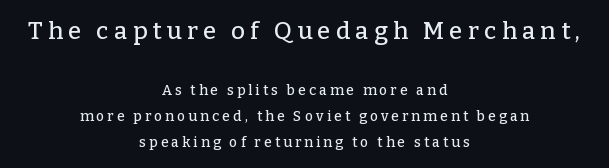
{"italic": "no", "underline": "no", "align": "center", "line_spacing_ratio": 1.89, "letter_spacing": "wide", "letter_spacing_em": 0.22, "larger_block": "first", "size_ratio": 1.71, "glyph_px": 24}
